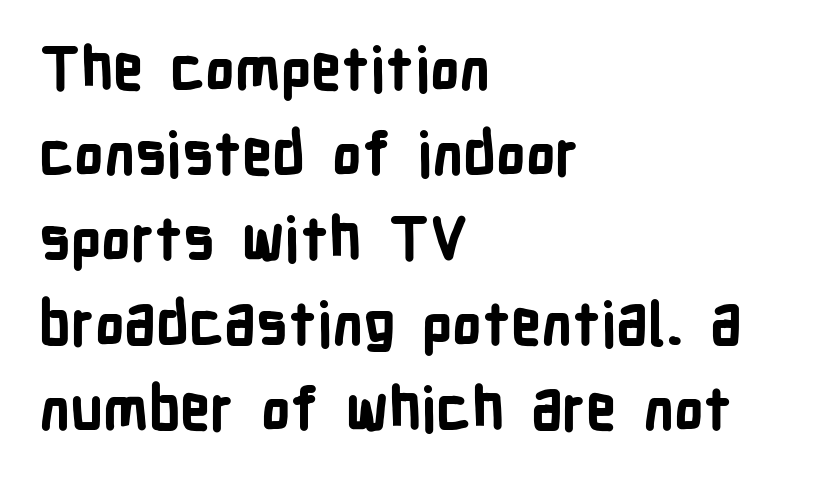
{"serif": "no", "italic": "no", "bold": "yes", "weight": "bold", "width": "condensed", "stroke_contrast": "low", "x_height": "medium", "monospaced": "no", "underline": "no", "align": "left", "line_spacing": "normal", "line_spacing_ratio": 1.44, "letter_spacing": "normal", "letter_spacing_em": 0.0, "glyph_px": 59}
